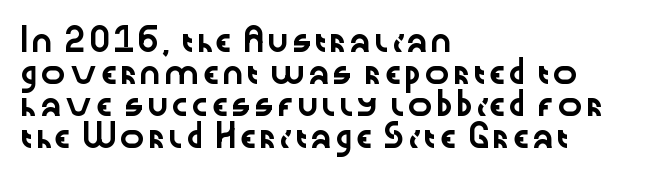
Q: Is the text italic (slanted)? A: No, it is upright.
Q: Is the text underlined? A: No.
Q: How is the paragraph aligned? A: Left-aligned.
Q: Is the spacing between letters normal or unusually wide? A: Normal.
Q: Is the spacing between lines tight, normal or loose? A: Normal.
